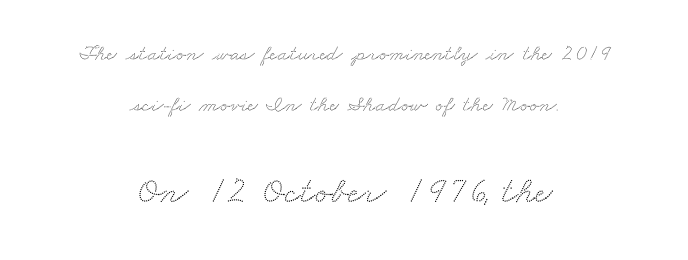
{"serif": "yes", "width": "wide", "stroke_contrast": "medium", "x_height": "small", "monospaced": "no", "underline": "no", "align": "center", "line_spacing": "loose", "line_spacing_ratio": 2.32, "letter_spacing": "normal", "letter_spacing_em": 0.0, "larger_block": "second", "size_ratio": 1.73, "glyph_px": 38}
